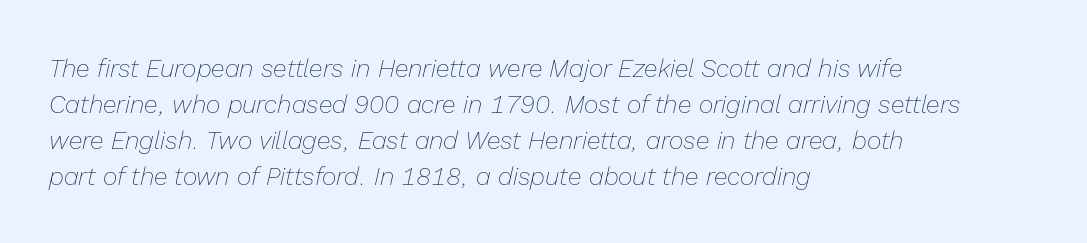
{"italic": "yes", "lean": "right", "slant_degrees": 13, "bold": "no", "underline": "no", "align": "left", "line_spacing": "normal", "line_spacing_ratio": 1.44, "letter_spacing": "normal", "letter_spacing_em": 0.0, "glyph_px": 25}
